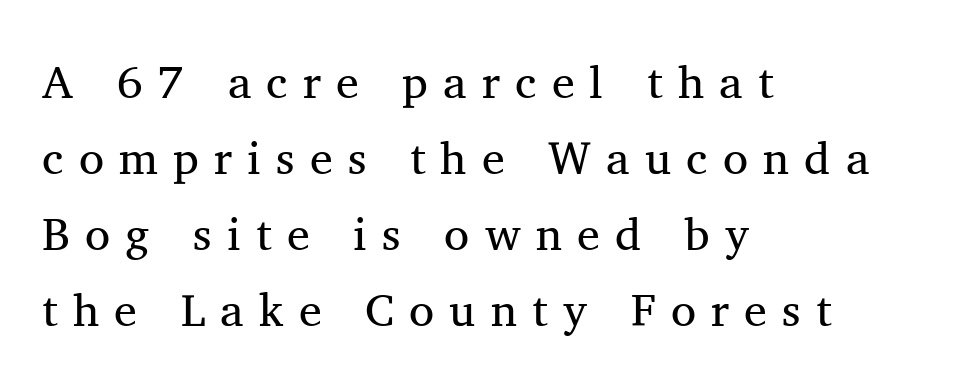
The image shows 46 px regular-weight serif type, upright; set left-aligned, normal line spacing (1.65x), unusually wide letter spacing (+0.33 em), not underlined; medium stroke contrast and a medium x-height.
